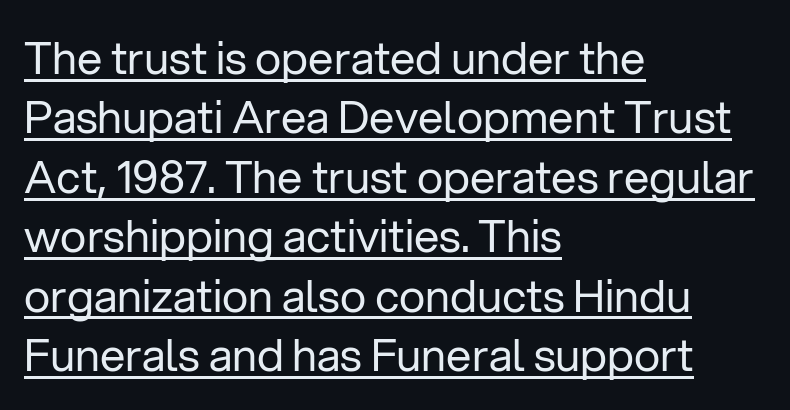
{"serif": "no", "italic": "no", "bold": "no", "weight": "regular", "width": "normal", "stroke_contrast": "low", "x_height": "medium", "monospaced": "no", "underline": "yes", "align": "left", "line_spacing": "normal", "line_spacing_ratio": 1.32, "letter_spacing": "normal", "letter_spacing_em": 0.0, "glyph_px": 45}
